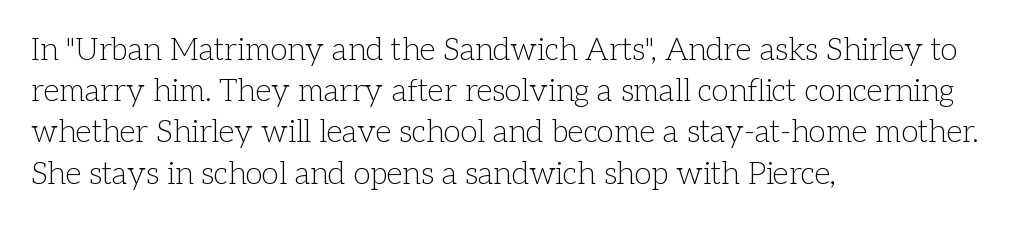
The image shows 31 px light serif type, upright; set left-aligned, normal line spacing (1.33x), normal letter spacing, not underlined; low stroke contrast and a medium x-height.
